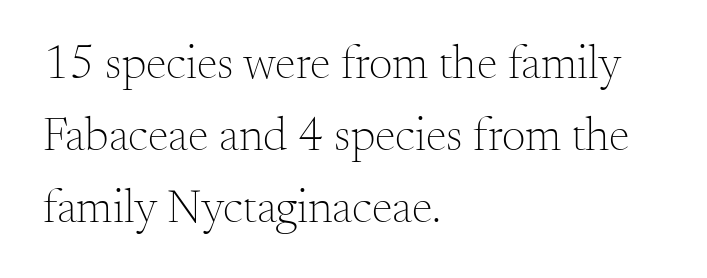
Q: Is the text bold? A: No.
Q: Is the text italic (slanted)? A: No, it is upright.
Q: Is the typeface a serif or a sans-serif typeface? A: Serif.
Q: Is the text underlined? A: No.
Q: How is the paragraph aligned? A: Left-aligned.
Q: Is the spacing between letters normal or unusually wide? A: Normal.
Q: Is the spacing between lines tight, normal or loose? A: Normal.
Q: Width (condensed, normal, or wide)? A: Normal.
Q: Stroke contrast? A: Medium.
Q: x-height? A: Small.
Q: Monospaced? A: No.
